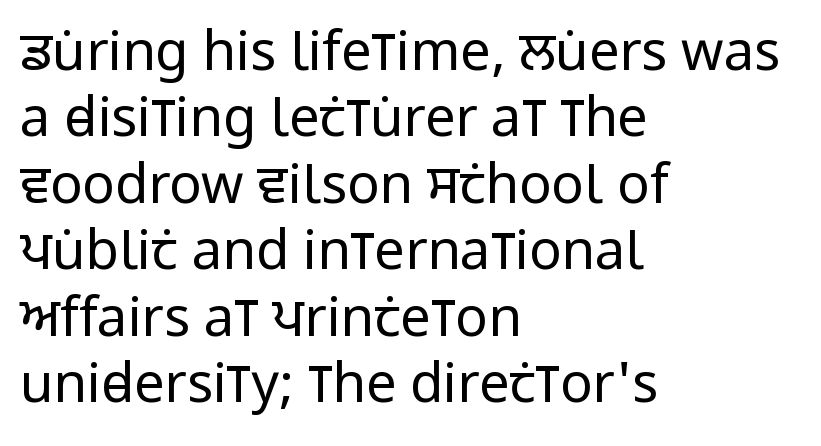
No letter is thick-stroked: the sample isn't bold. Standard letterfit; no display-style spreading of the glyphs. All the whitespace from short lines collects on the right. A sans-serif font was chosen for this passage.
